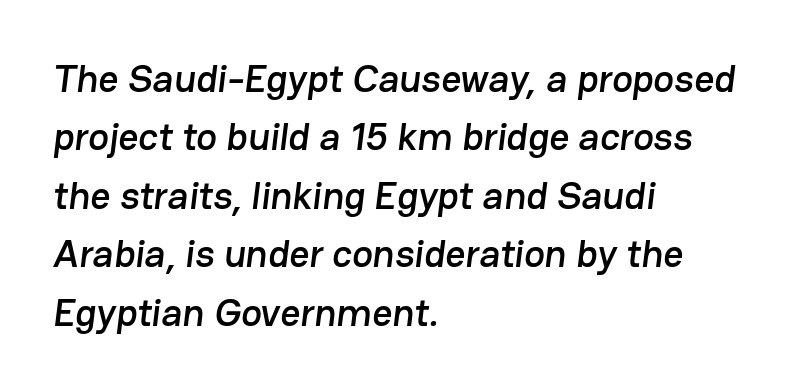
{"serif": "no", "width": "normal", "stroke_contrast": "low", "x_height": "medium", "monospaced": "no", "underline": "no", "align": "left", "line_spacing": "normal", "line_spacing_ratio": 1.5, "letter_spacing": "normal", "letter_spacing_em": 0.0, "glyph_px": 39}
